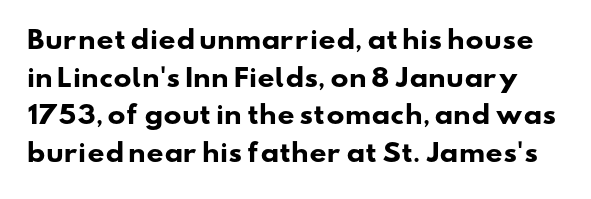
The image shows 24 px bold type; set normal line spacing (1.57x), normal letter spacing, not underlined.
